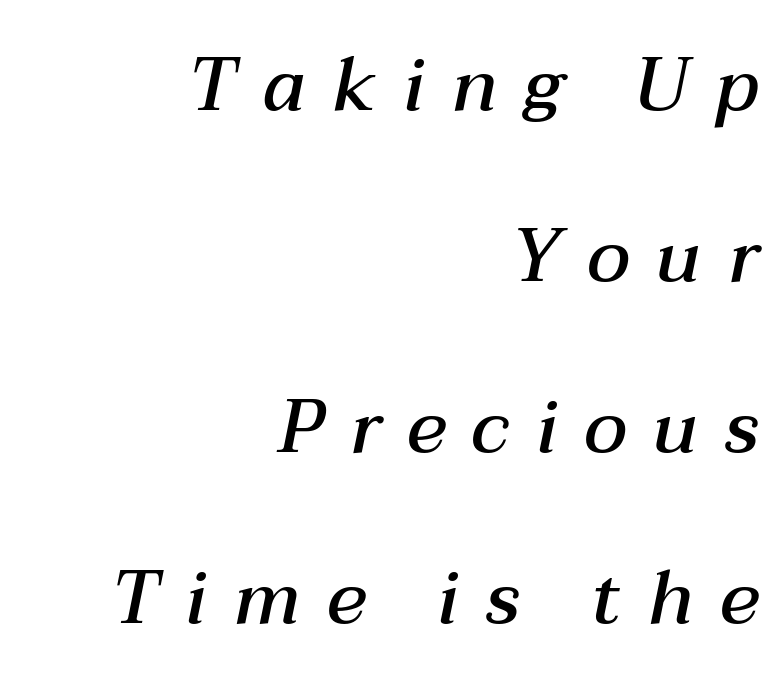
Q: Is the text bold? A: Semi-bold.
Q: Is the text italic (slanted)? A: Yes, it leans right by about 12 degrees.
Q: Is the text underlined? A: No.
Q: How is the paragraph aligned? A: Right-aligned.
Q: Is the spacing between letters normal or unusually wide? A: Unusually wide.
Q: Is the spacing between lines tight, normal or loose? A: Loose.
Q: Width (condensed, normal, or wide)? A: Normal.
Q: Stroke contrast? A: Medium.
Q: x-height? A: Medium.
Q: Monospaced? A: No.
